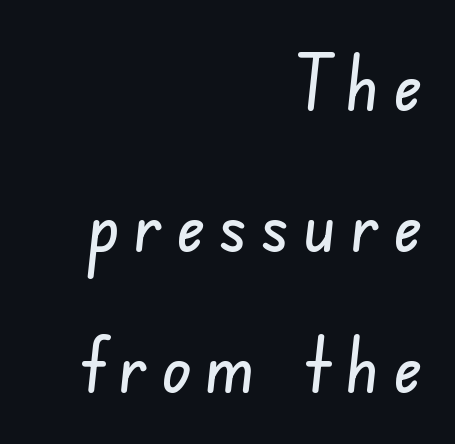
{"serif": "no", "width": "condensed", "stroke_contrast": "low", "x_height": "small", "monospaced": "no", "underline": "no", "align": "right", "line_spacing_ratio": 1.83, "glyph_px": 77}
